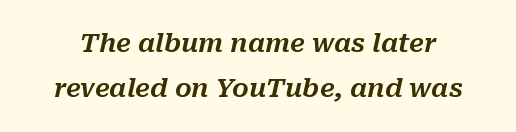
Q: Is the text italic (slanted)? A: Yes, it leans right by about 10 degrees.
Q: Is the text underlined? A: No.
Q: Is the spacing between letters normal or unusually wide? A: Normal.
